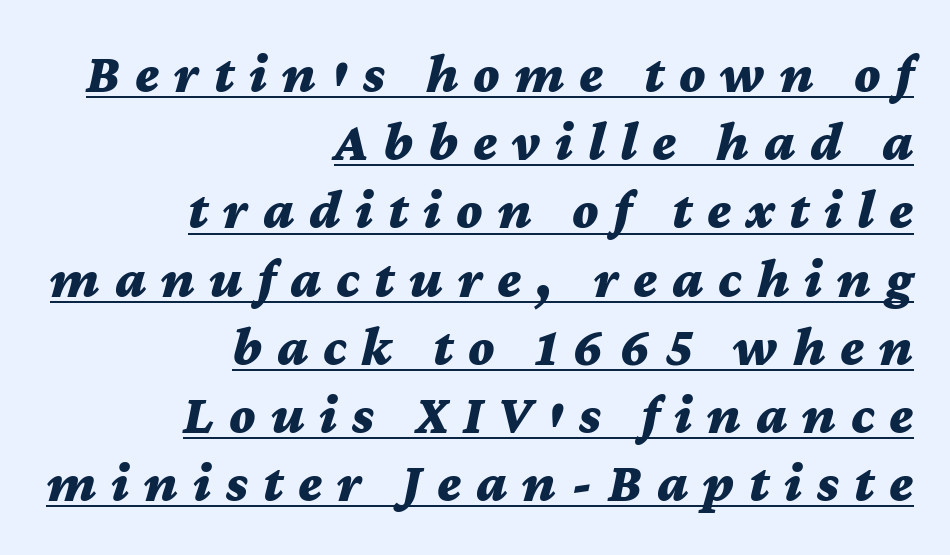
The image shows 55 px bold, wide type, italic (leaning right); set right-aligned, line spacing 1.24x, unusually wide letter spacing (+0.27 em), underlined; medium stroke contrast and a medium x-height.
